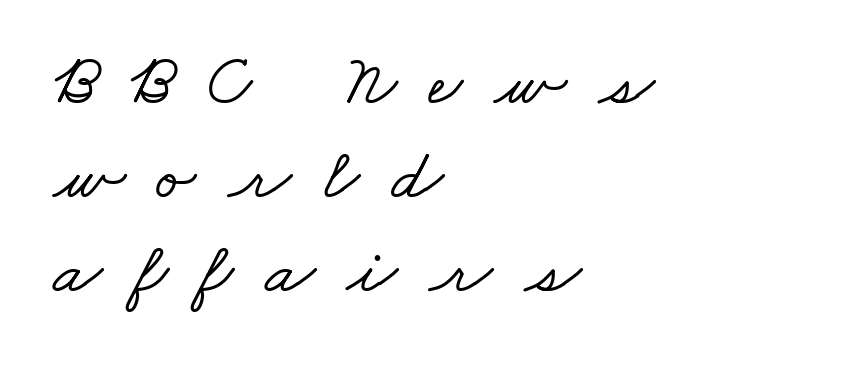
Only glyphs here, with clear space below each row. The characters display serif detailing at their extremities. In terms of leading, this rendering sits right in the middle. Short and long lines alike share a common starting point at left.
